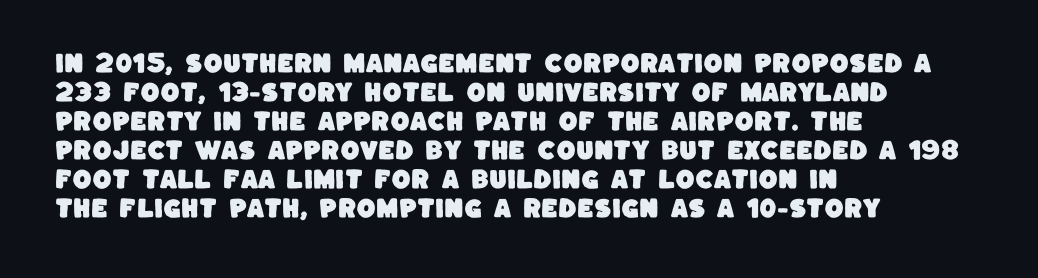
Notice how the passage keeps a crisp vertical edge on the left only. Glance below the letters and you will spot only blank space. Honestly, the letter spacing is just normal — you wouldn't notice it. How would I describe the line gaps? Plain and ordinary.
